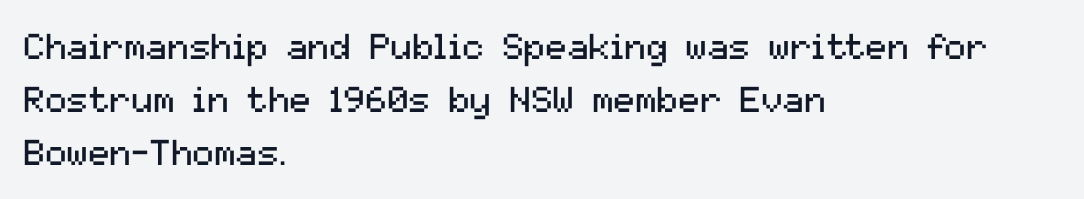
The image shows 36 px regular-weight sans-serif type, upright; set left-aligned, normal line spacing (1.47x), normal letter spacing, not underlined; medium stroke contrast and a medium x-height.
